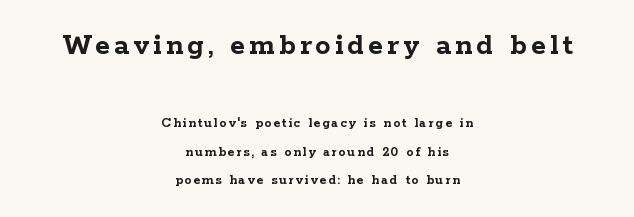
Q: Is the text bold? A: Yes.
Q: Is the text italic (slanted)? A: No, it is upright.
Q: Is the typeface a serif or a sans-serif typeface? A: Serif.
Q: Is the text underlined? A: No.
Q: How is the paragraph aligned? A: Centered.
Q: Is the spacing between lines tight, normal or loose? A: Loose.
Q: Which block of text is set in a larger size, the first (top) or the second (bottom)? A: The first (top) one.
Q: Width (condensed, normal, or wide)? A: Wide.
Q: Stroke contrast? A: Low.
Q: x-height? A: Medium.
Q: Monospaced? A: No.
